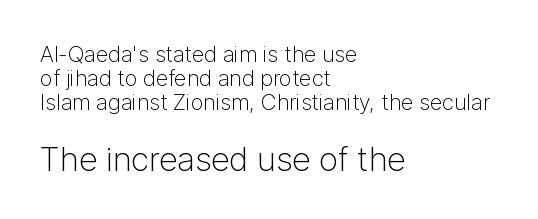
Q: Is the text bold? A: No.
Q: Is the text italic (slanted)? A: No, it is upright.
Q: Is the typeface a serif or a sans-serif typeface? A: Sans-serif.
Q: Is the text underlined? A: No.
Q: How is the paragraph aligned? A: Left-aligned.
Q: Is the spacing between letters normal or unusually wide? A: Normal.
Q: Is the spacing between lines tight, normal or loose? A: Tight.
Q: Which block of text is set in a larger size, the first (top) or the second (bottom)? A: The second (bottom) one.
Q: Width (condensed, normal, or wide)? A: Normal.
Q: Stroke contrast? A: Low.
Q: x-height? A: Medium.
Q: Monospaced? A: No.
